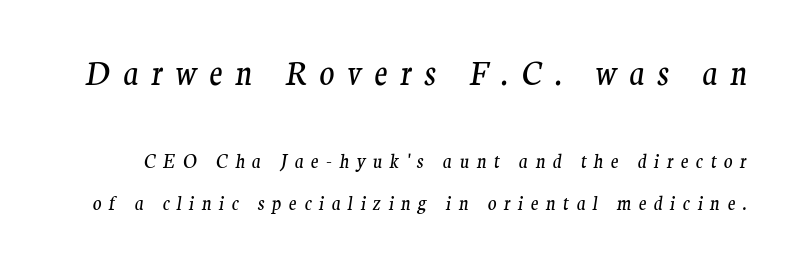
The baseline area is clear. The face used here is proportionally spaced, like ordinary book or web type. Stems and bowls with no extra thickness — not bold. The specimen reads as italic at a glance.
